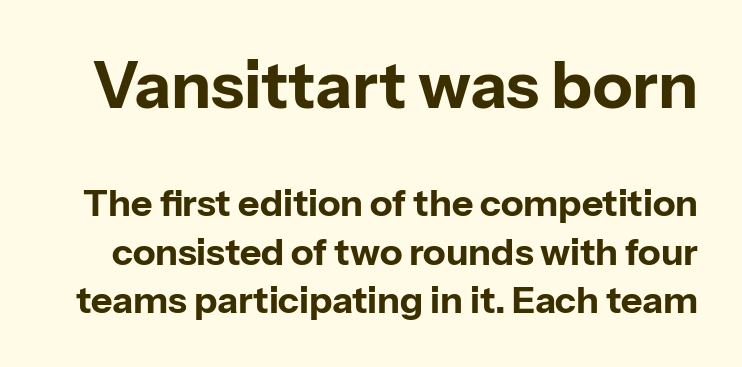
The image shows 65 px bold sans-serif type, upright; set normal line spacing (1.3x), normal letter spacing, not underlined; the first (top) block is 1.76x larger; low stroke contrast and a medium x-height.
